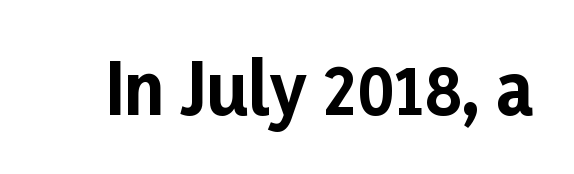
Q: Is the text bold? A: Yes.
Q: Is the text italic (slanted)? A: No, it is upright.
Q: Is the typeface a serif or a sans-serif typeface? A: Sans-serif.
Q: Is the text underlined? A: No.
Q: Is the spacing between letters normal or unusually wide? A: Normal.
Q: Width (condensed, normal, or wide)? A: Normal.
Q: Stroke contrast? A: Low.
Q: x-height? A: Medium.
Q: Monospaced? A: No.
